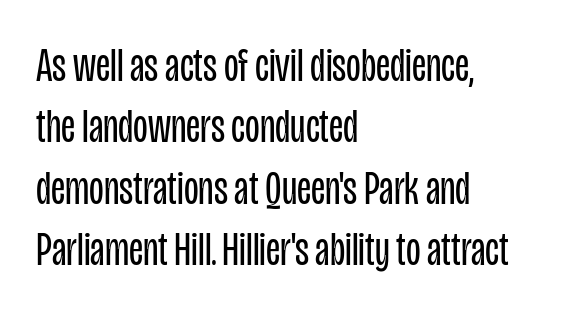
The image shows 48 px regular-weight, condensed sans-serif type, upright; set left-aligned, normal line spacing (1.28x), normal letter spacing, not underlined; low stroke contrast and a large x-height.
